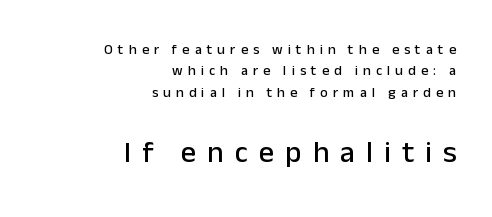
{"serif": "no", "italic": "no", "width": "normal", "stroke_contrast": "low", "x_height": "medium", "monospaced": "no", "underline": "no", "align": "right", "line_spacing": "normal", "line_spacing_ratio": 1.52, "letter_spacing": "wide", "letter_spacing_em": 0.37, "larger_block": "second", "size_ratio": 2.14, "glyph_px": 30}
